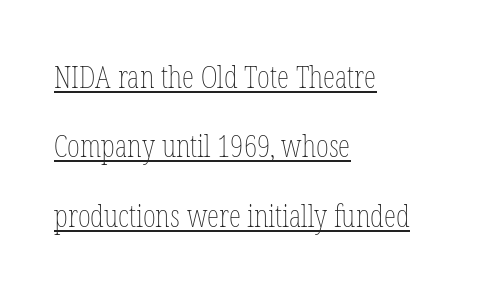
The image shows 31 px thin, condensed type, upright; set left-aligned, loose line spacing (2.24x), normal letter spacing, underlined; low stroke contrast and a medium x-height.
